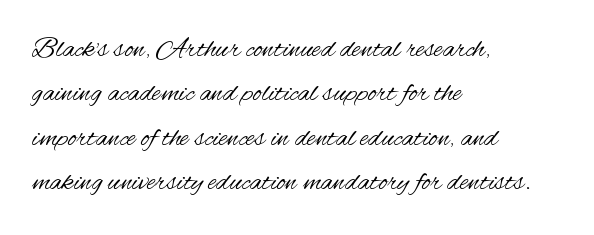
{"serif": "no", "bold": "no", "weight": "regular", "width": "condensed", "stroke_contrast": "medium", "x_height": "small", "monospaced": "no", "underline": "no", "align": "left", "line_spacing": "normal", "line_spacing_ratio": 1.53, "letter_spacing": "normal", "letter_spacing_em": 0.0, "glyph_px": 29}
